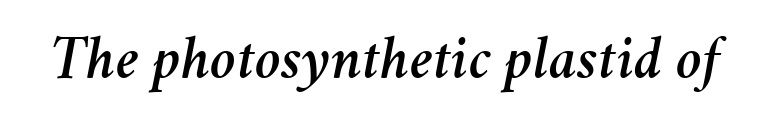
Q: Is the text italic (slanted)? A: Yes, it leans right by about 11 degrees.
Q: Is the text underlined? A: No.
Q: Is the spacing between letters normal or unusually wide? A: Normal.
Q: Width (condensed, normal, or wide)? A: Normal.
Q: Stroke contrast? A: Medium.
Q: x-height? A: Medium.
Q: Monospaced? A: No.
